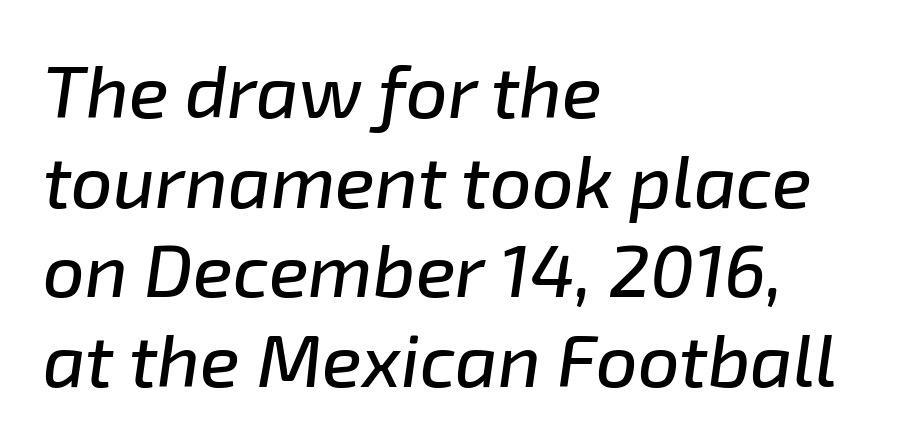
The rendering uses natural spacing where letterforms have individual widths. The rendering keeps characters at their native spacing. Alignment: flush left. Designer's note — italics engaged.
